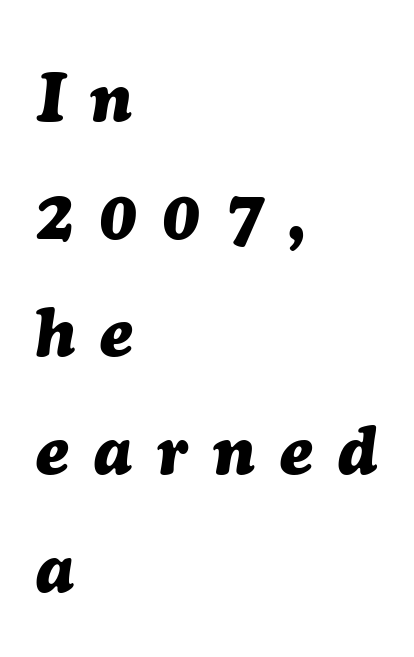
{"italic": "yes", "lean": "right", "slant_degrees": 7, "bold": "yes", "weight": "heavy", "width": "normal", "stroke_contrast": "medium", "x_height": "medium", "monospaced": "no", "underline": "no", "align": "left", "line_spacing_ratio": 1.73, "letter_spacing": "wide", "letter_spacing_em": 0.37, "glyph_px": 68}
